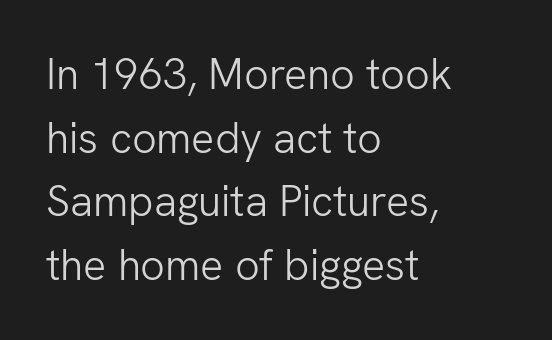
Q: Is the text bold? A: No.
Q: Is the text italic (slanted)? A: No, it is upright.
Q: Is the typeface a serif or a sans-serif typeface? A: Sans-serif.
Q: Is the text underlined? A: No.
Q: How is the paragraph aligned? A: Left-aligned.
Q: Is the spacing between letters normal or unusually wide? A: Normal.
Q: Is the spacing between lines tight, normal or loose? A: Normal.
Q: Width (condensed, normal, or wide)? A: Normal.
Q: Stroke contrast? A: Low.
Q: x-height? A: Medium.
Q: Monospaced? A: No.
